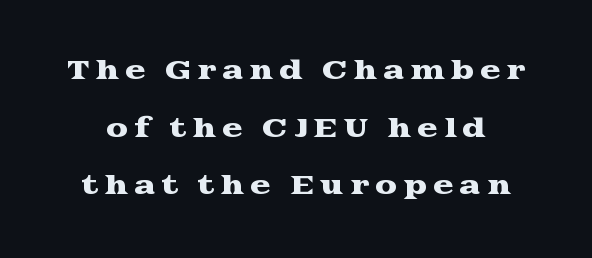
Q: Is the text italic (slanted)? A: No, it is upright.
Q: Is the text underlined? A: No.
Q: Is the spacing between letters normal or unusually wide? A: Unusually wide.
Q: Is the spacing between lines tight, normal or loose? A: Loose.
